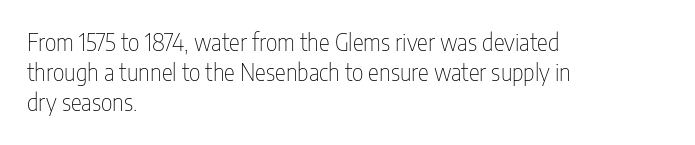
{"italic": "no", "bold": "no", "underline": "no", "align": "left", "line_spacing": "normal", "line_spacing_ratio": 1.31, "letter_spacing": "normal", "letter_spacing_em": 0.0, "glyph_px": 23}
